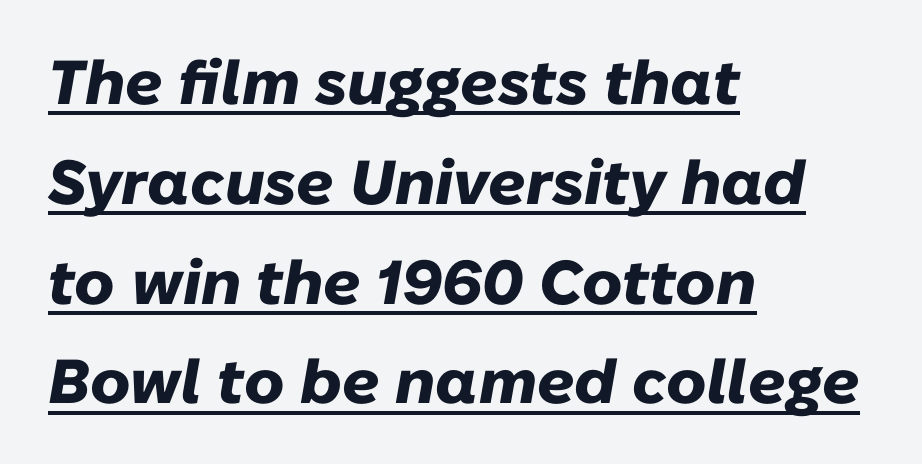
The image shows 62 px heavy type, italic (leaning right); set left-aligned, normal line spacing (1.61x), normal letter spacing, underlined; low stroke contrast and a medium x-height.
